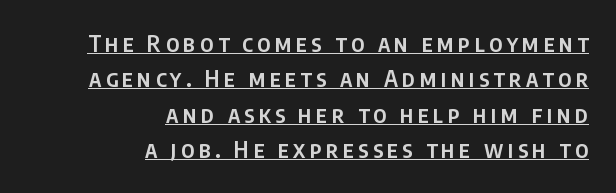
{"italic": "no", "bold": "semi", "underline": "yes", "align": "right", "line_spacing": "normal", "line_spacing_ratio": 1.54, "glyph_px": 23}
